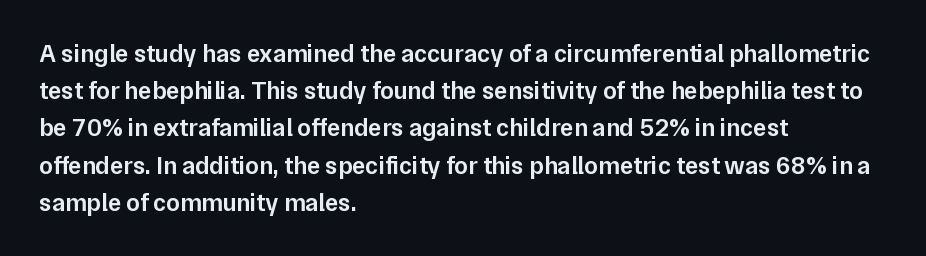
The image shows 25 px text type, upright; set left-aligned, normal line spacing (1.49x), normal letter spacing, not underlined.
